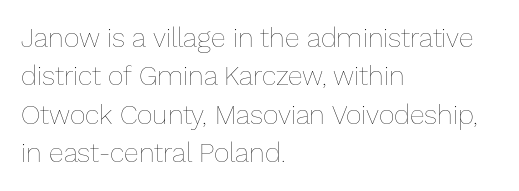
{"italic": "no", "bold": "no", "underline": "no", "align": "left", "line_spacing": "normal", "line_spacing_ratio": 1.42, "letter_spacing": "normal", "letter_spacing_em": 0.0, "glyph_px": 27}
